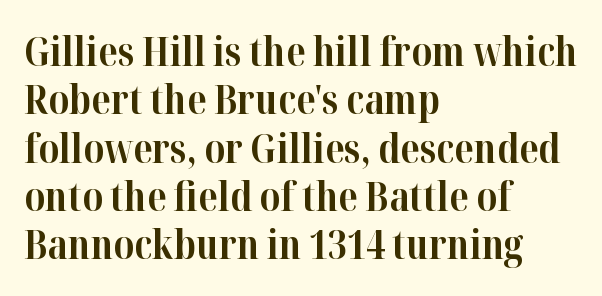
{"serif": "yes", "italic": "no", "bold": "yes", "weight": "bold", "width": "normal", "stroke_contrast": "high", "x_height": "medium", "monospaced": "no", "underline": "no", "align": "left", "line_spacing_ratio": 1.24, "letter_spacing": "normal", "letter_spacing_em": 0.0, "glyph_px": 39}
